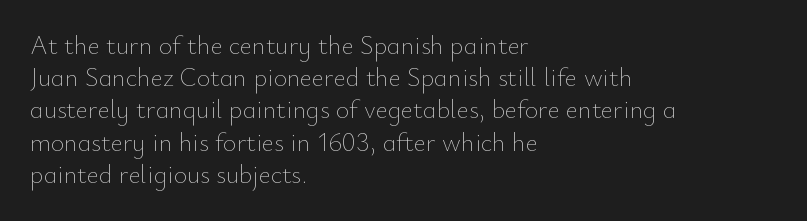
Q: Is the text bold? A: No.
Q: Is the text italic (slanted)? A: No, it is upright.
Q: Is the text underlined? A: No.
Q: How is the paragraph aligned? A: Left-aligned.
Q: Is the spacing between letters normal or unusually wide? A: Normal.
